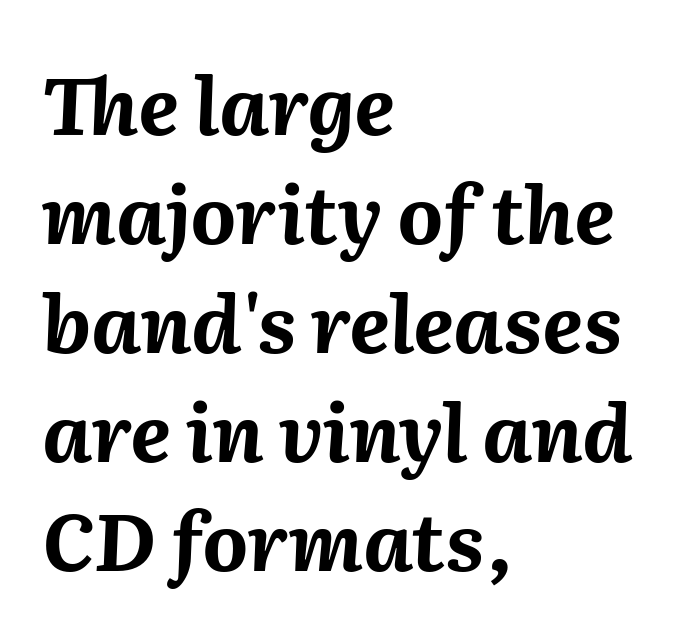
The image shows 79 px bold type, italic (leaning right); set left-aligned, normal line spacing (1.38x), normal letter spacing, not underlined; medium stroke contrast and a medium x-height.
